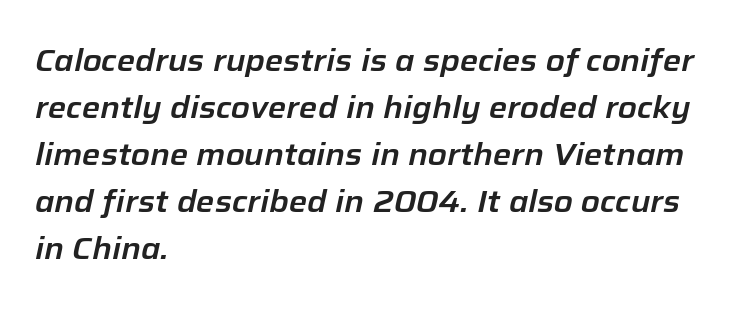
Q: Is the text italic (slanted)? A: Yes, it leans right by about 12 degrees.
Q: Is the text underlined? A: No.
Q: How is the paragraph aligned? A: Left-aligned.
Q: Is the spacing between letters normal or unusually wide? A: Normal.
Q: Is the spacing between lines tight, normal or loose? A: Normal.
Q: Width (condensed, normal, or wide)? A: Normal.
Q: Stroke contrast? A: Low.
Q: x-height? A: Medium.
Q: Monospaced? A: No.
